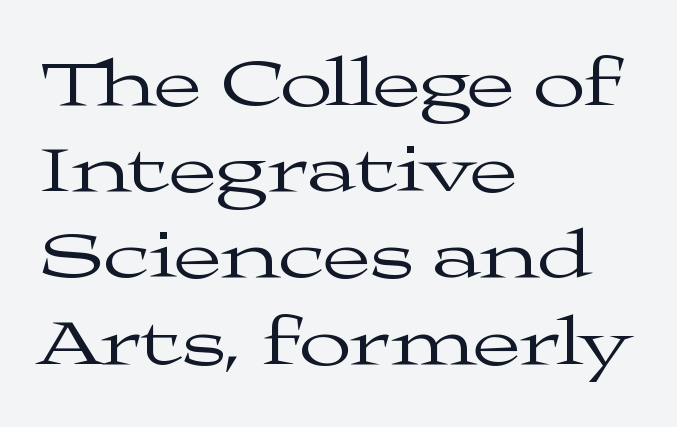
Q: Is the text bold? A: No.
Q: Is the text italic (slanted)? A: No, it is upright.
Q: Is the typeface a serif or a sans-serif typeface? A: Serif.
Q: Is the text underlined? A: No.
Q: How is the paragraph aligned? A: Left-aligned.
Q: Is the spacing between letters normal or unusually wide? A: Normal.
Q: Is the spacing between lines tight, normal or loose? A: Normal.
Q: Width (condensed, normal, or wide)? A: Wide.
Q: Stroke contrast? A: Medium.
Q: x-height? A: Medium.
Q: Monospaced? A: No.
